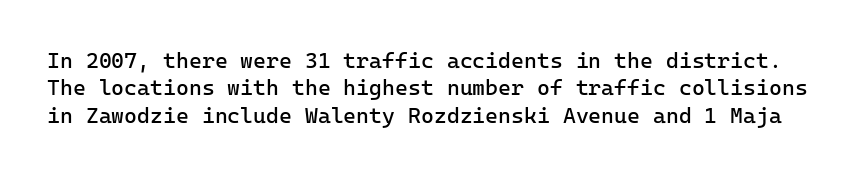
{"italic": "no", "bold": "no", "underline": "no", "line_spacing_ratio": 1.24, "letter_spacing": "normal", "letter_spacing_em": 0.0, "glyph_px": 22}
